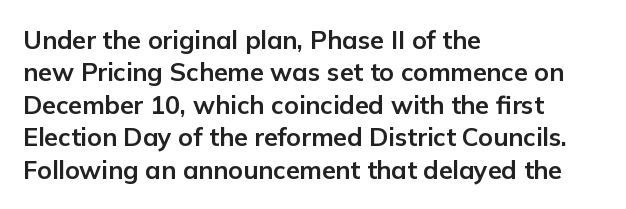
The image shows 25 px bold type, upright; set left-aligned, normal line spacing (1.3x), normal letter spacing, not underlined.
